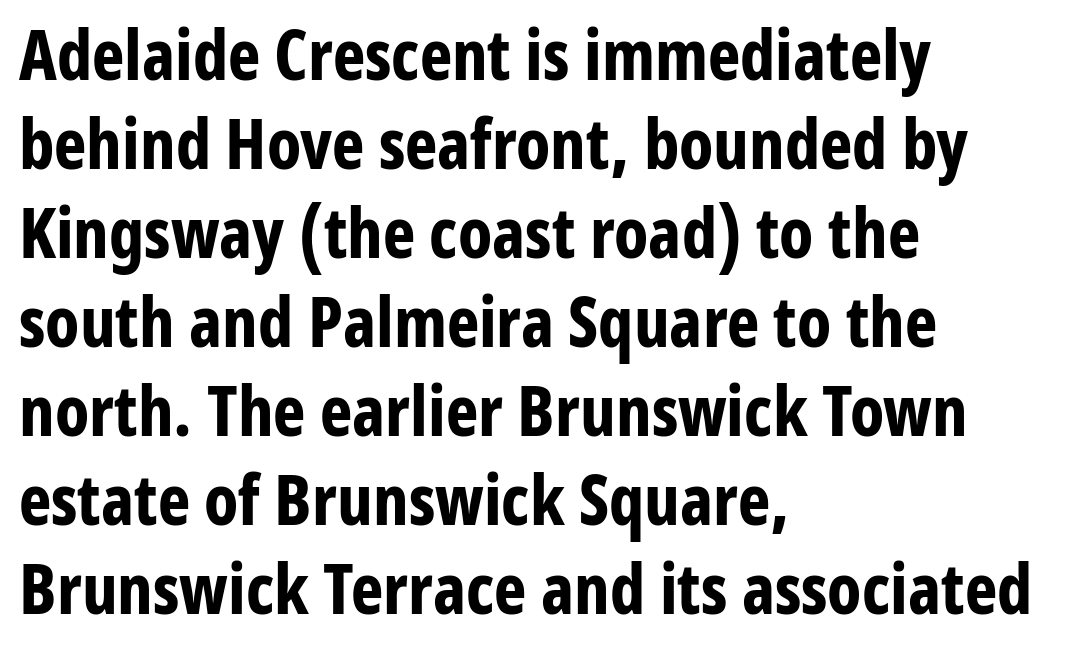
Q: Is the text bold? A: Yes.
Q: Is the text italic (slanted)? A: No, it is upright.
Q: Is the typeface a serif or a sans-serif typeface? A: Sans-serif.
Q: Is the text underlined? A: No.
Q: How is the paragraph aligned? A: Left-aligned.
Q: Is the spacing between letters normal or unusually wide? A: Normal.
Q: Is the spacing between lines tight, normal or loose? A: Normal.
Q: Width (condensed, normal, or wide)? A: Condensed.
Q: Stroke contrast? A: Low.
Q: x-height? A: Medium.
Q: Monospaced? A: No.
